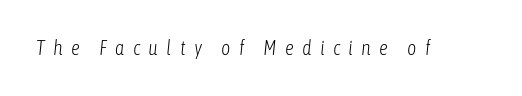
Q: Is the text bold? A: No.
Q: Is the text italic (slanted)? A: Yes, it leans right by about 6 degrees.
Q: Is the text underlined? A: No.
Q: Is the spacing between letters normal or unusually wide? A: Unusually wide.
